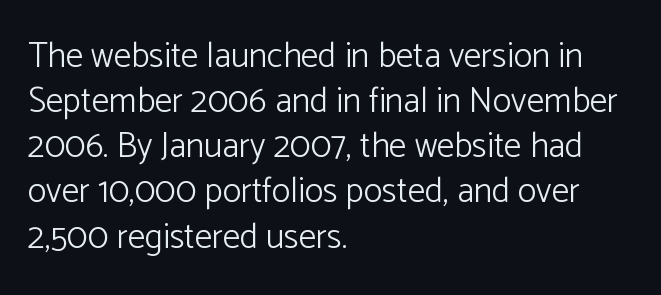
The passage shown is not underscored anywhere. Students, observe: this is what conventionally led text looks like. Each letter keeps its own natural width here, so spacing adapts to shape. Are there feet on the stems? There aren't — it's a sans. These glyphs show unthickened strokes, regular width or finer. How are the letters spaced? Ordinarily, with no added tracking.
